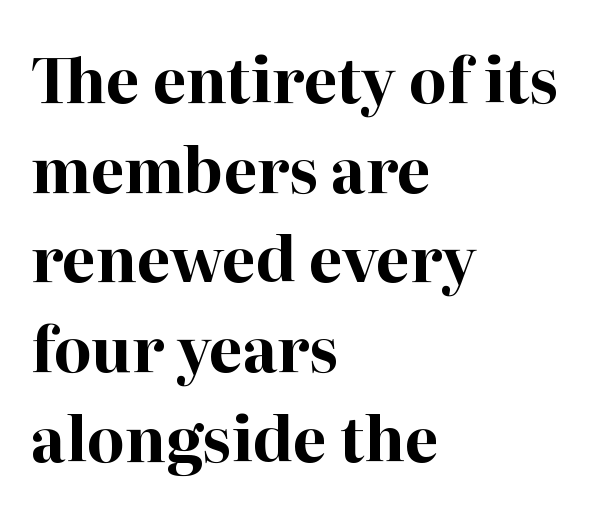
Q: Is the text bold? A: Yes.
Q: Is the text italic (slanted)? A: No, it is upright.
Q: Is the typeface a serif or a sans-serif typeface? A: Serif.
Q: Is the text underlined? A: No.
Q: How is the paragraph aligned? A: Left-aligned.
Q: Is the spacing between letters normal or unusually wide? A: Normal.
Q: Is the spacing between lines tight, normal or loose? A: Normal.
Q: Width (condensed, normal, or wide)? A: Normal.
Q: Stroke contrast? A: High.
Q: x-height? A: Medium.
Q: Monospaced? A: No.
